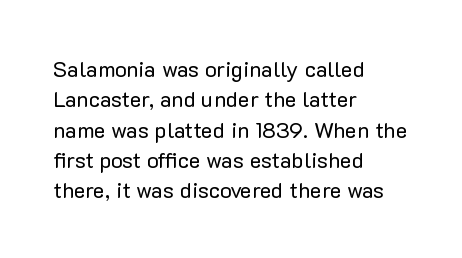
A quiet, ordinary-to-light weight characterises the typeface. The text block is weighted toward the left margin, trailing off unevenly rightward. This rendering leaves character spacing at its baseline value. Characters remain perfectly vertical along every line. The strip under each line holds only bare page.
